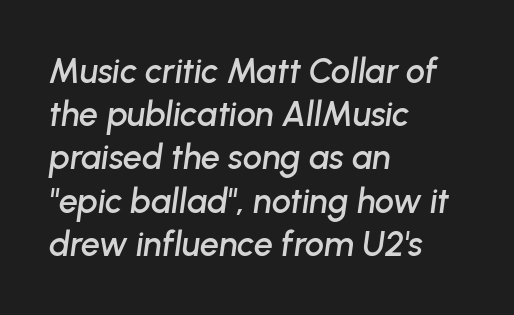
The image shows 34 px text type, italic (leaning right); set left-aligned, normal line spacing (1.27x), normal letter spacing, not underlined; low stroke contrast and a medium x-height.
